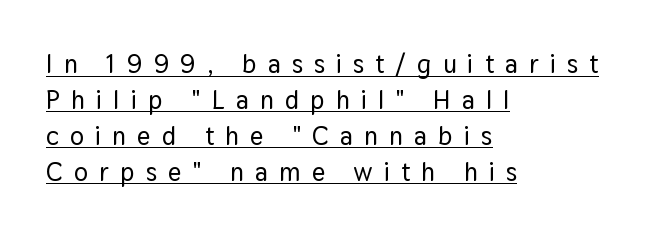
Q: Is the text italic (slanted)? A: No, it is upright.
Q: Is the text underlined? A: Yes.
Q: How is the paragraph aligned? A: Left-aligned.
Q: Is the spacing between letters normal or unusually wide? A: Unusually wide.
Q: Is the spacing between lines tight, normal or loose? A: Normal.
